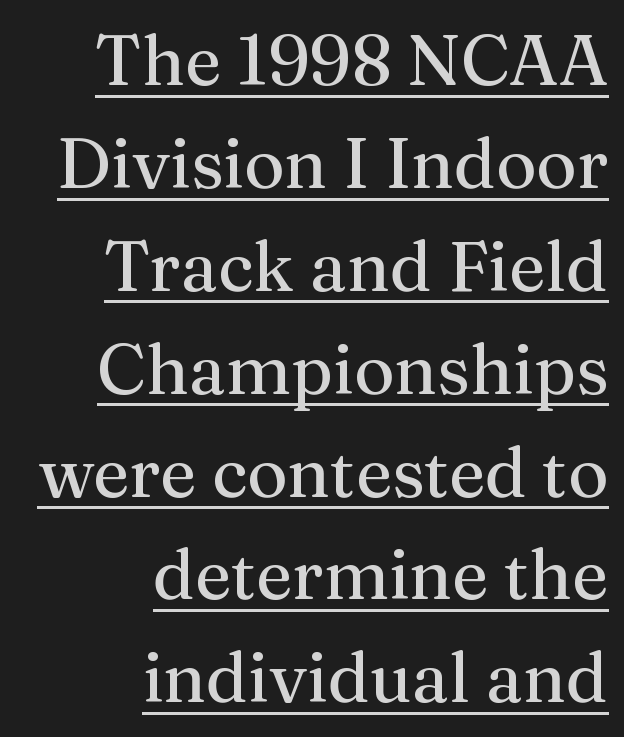
Q: Is the text bold? A: No.
Q: Is the text italic (slanted)? A: No, it is upright.
Q: Is the typeface a serif or a sans-serif typeface? A: Serif.
Q: Is the text underlined? A: Yes.
Q: How is the paragraph aligned? A: Right-aligned.
Q: Is the spacing between letters normal or unusually wide? A: Normal.
Q: Is the spacing between lines tight, normal or loose? A: Normal.
Q: Width (condensed, normal, or wide)? A: Normal.
Q: Stroke contrast? A: Medium.
Q: x-height? A: Medium.
Q: Monospaced? A: No.
